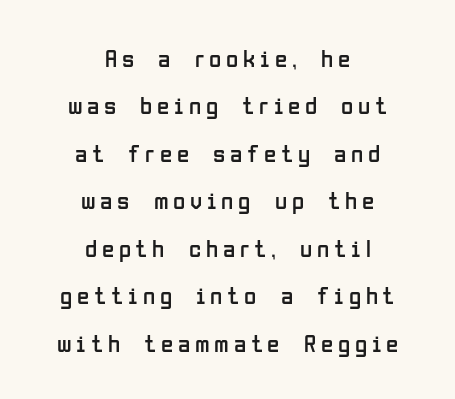
Teacher's note: observe the equal gaps on both sides — that is centered alignment. Posture: upright roman. A great deal of white space separates one row of letters from the next. Type without underlining. The typeface has the unassuming heft of standard copy or less.
